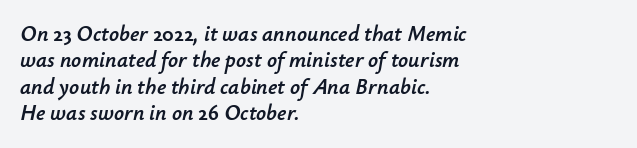
The image shows 22 px text type, italic (leaning right); set left-aligned, line spacing 1.2x, normal letter spacing, not underlined.
